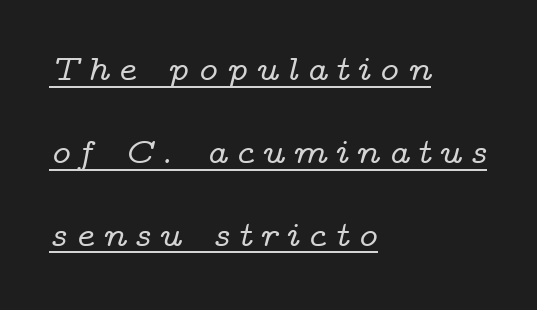
The image shows 36 px wide serif type, italic (leaning right); set left-aligned, loose line spacing (2.3x), unusually wide letter spacing (+0.21 em), underlined; low stroke contrast and a medium x-height.
